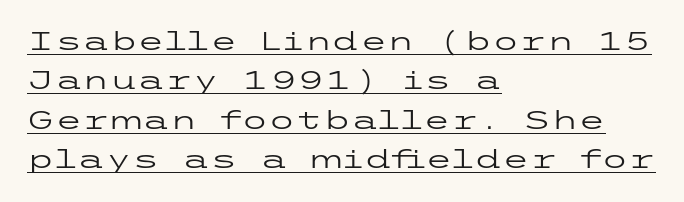
Q: Is the text bold? A: No.
Q: Is the text italic (slanted)? A: No, it is upright.
Q: Is the text underlined? A: Yes.
Q: How is the paragraph aligned? A: Left-aligned.
Q: Is the spacing between letters normal or unusually wide? A: Normal.
Q: Is the spacing between lines tight, normal or loose? A: Normal.
